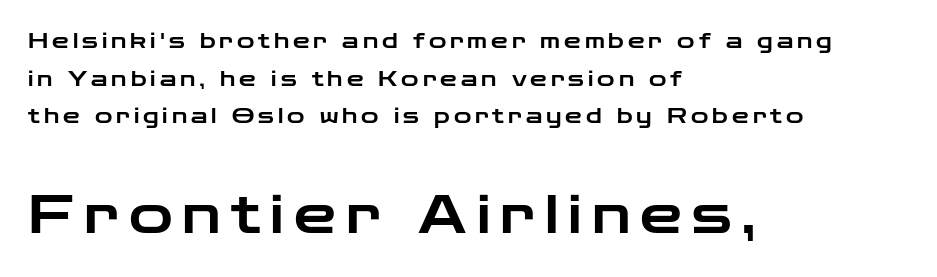
{"serif": "no", "italic": "no", "width": "wide", "stroke_contrast": "low", "x_height": "medium", "monospaced": "no", "underline": "no", "align": "left", "line_spacing_ratio": 1.79, "larger_block": "second", "size_ratio": 2.52, "glyph_px": 53}
